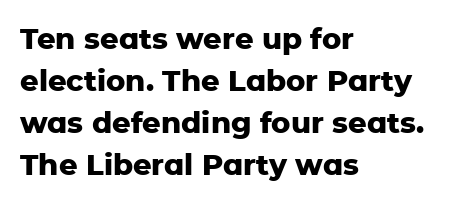
Descender tails drop into unmarked territory. Weight check: bold — yes, fully. If you drew a ruler down the left edge, every line would touch it. There is no visible air inserted between adjacent glyphs. A typesetter would call this proportional, since set widths differ per character.
